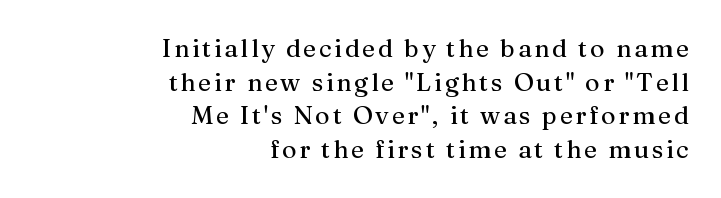
The image shows 25 px text type, upright; set right-aligned, normal line spacing (1.35x), not underlined.
